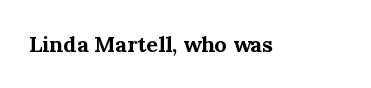
The image shows 22 px bold type, upright; set normal letter spacing, not underlined.
